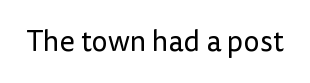
{"serif": "no", "italic": "no", "bold": "no", "weight": "regular", "width": "normal", "stroke_contrast": "low", "x_height": "medium", "monospaced": "no", "underline": "no", "letter_spacing": "normal", "letter_spacing_em": 0.0, "glyph_px": 29}
